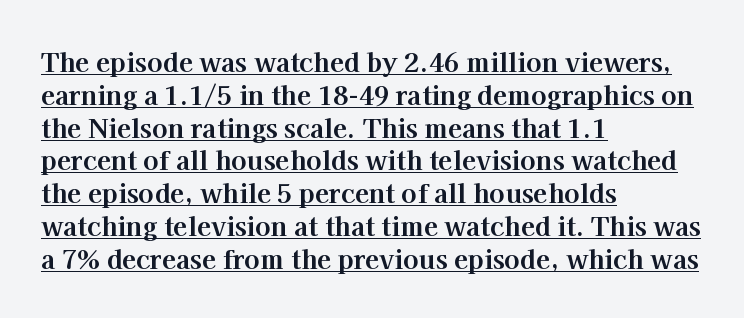
{"italic": "no", "bold": "yes", "underline": "yes", "align": "left", "line_spacing": "normal", "line_spacing_ratio": 1.26, "letter_spacing": "normal", "letter_spacing_em": 0.0, "glyph_px": 26}
